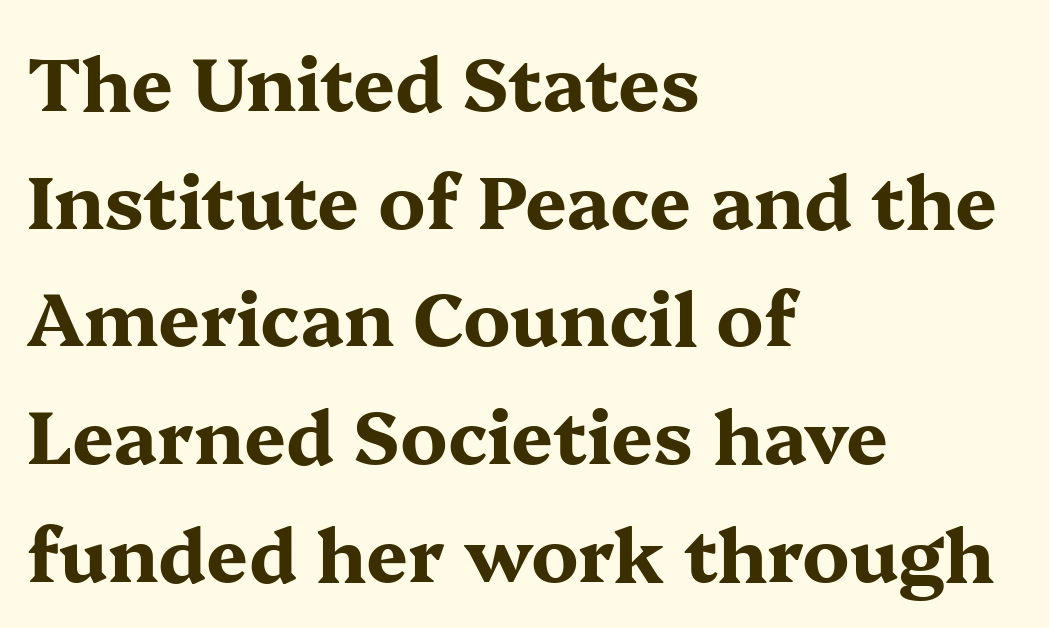
Check where the strokes stop: tiny serifs finish them off. The lines sit at an ordinary, default distance from one another. The gap between lines stays unmarked. What stands out about the letter spacing? Nothing — it is the standard amount.
